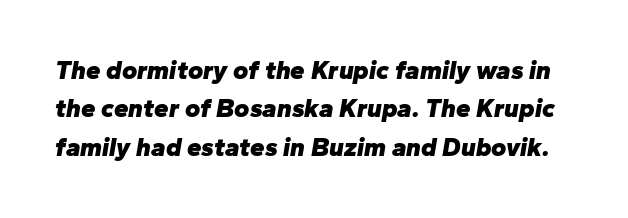
{"italic": "yes", "lean": "right", "slant_degrees": 10, "bold": "yes", "underline": "no", "line_spacing": "normal", "line_spacing_ratio": 1.48, "letter_spacing": "normal", "letter_spacing_em": 0.0, "glyph_px": 26}
